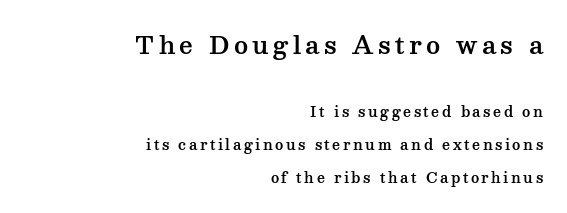
Honestly, the rows look like they've been pulled way apart. Compare the two chunks: the upper has the greater cap height. The lines in this sample share a right terminus and differ only in where they begin. Posture: upright roman.
